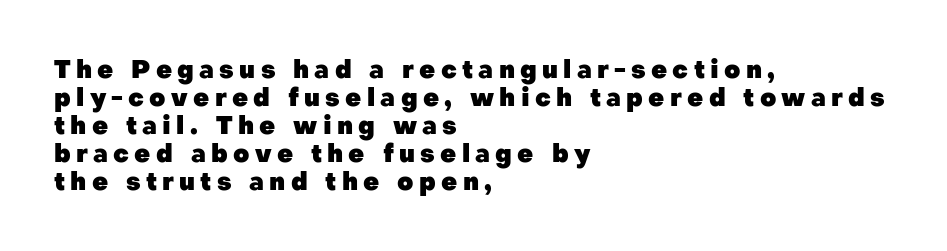
The image shows 25 px bold type, upright; set left-aligned, tight line spacing (1.12x), unusually wide letter spacing (+0.21 em), not underlined.
